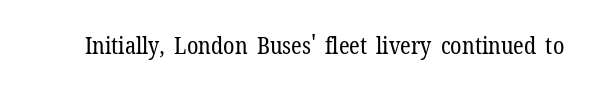
{"italic": "no", "bold": "no", "underline": "no", "letter_spacing": "normal", "letter_spacing_em": 0.0, "glyph_px": 23}
